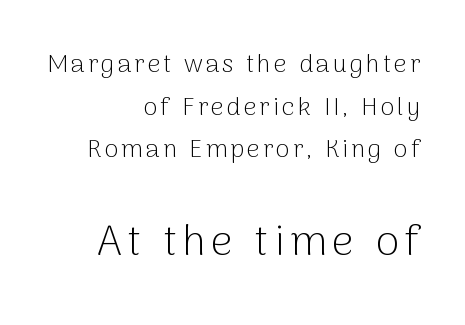
Q: Is the text bold? A: No.
Q: Is the text italic (slanted)? A: No, it is upright.
Q: Is the typeface a serif or a sans-serif typeface? A: Sans-serif.
Q: Is the text underlined? A: No.
Q: How is the paragraph aligned? A: Right-aligned.
Q: Which block of text is set in a larger size, the first (top) or the second (bottom)? A: The second (bottom) one.
Q: Width (condensed, normal, or wide)? A: Normal.
Q: Stroke contrast? A: Low.
Q: x-height? A: Medium.
Q: Monospaced? A: No.
